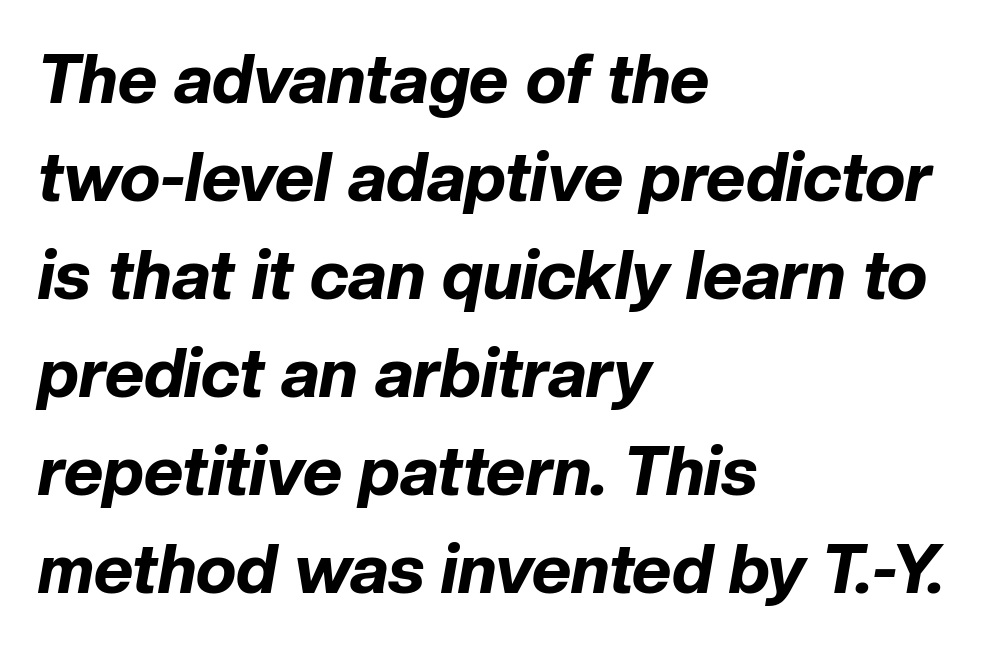
The image shows 68 px bold type, italic (leaning right); set left-aligned, normal line spacing (1.44x), normal letter spacing, not underlined; low stroke contrast and a medium x-height.
